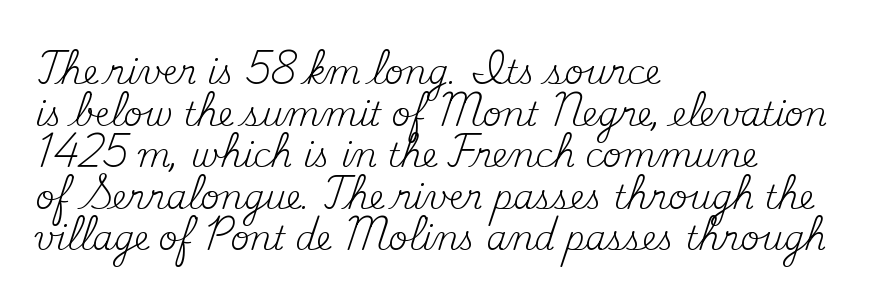
The image shows 33 px regular-weight serif type; set left-aligned, normal line spacing (1.26x), normal letter spacing, not underlined; medium stroke contrast and a small x-height.
